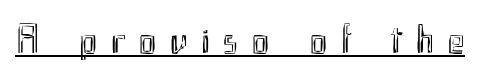
{"italic": "no", "width": "condensed", "x_height": "small", "monospaced": "no", "underline": "yes", "letter_spacing": "wide", "letter_spacing_em": 0.33, "glyph_px": 41}
